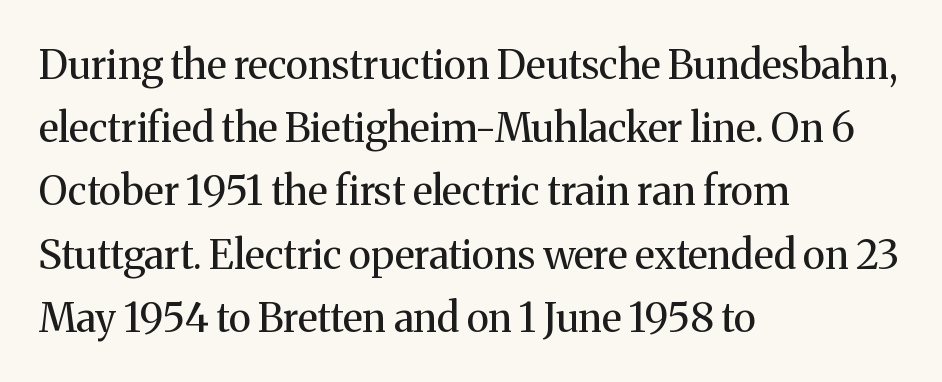
{"serif": "yes", "italic": "no", "bold": "no", "weight": "regular", "width": "normal", "stroke_contrast": "medium", "x_height": "medium", "monospaced": "no", "underline": "no", "align": "left", "line_spacing": "normal", "line_spacing_ratio": 1.58, "letter_spacing": "normal", "letter_spacing_em": 0.0, "glyph_px": 40}
